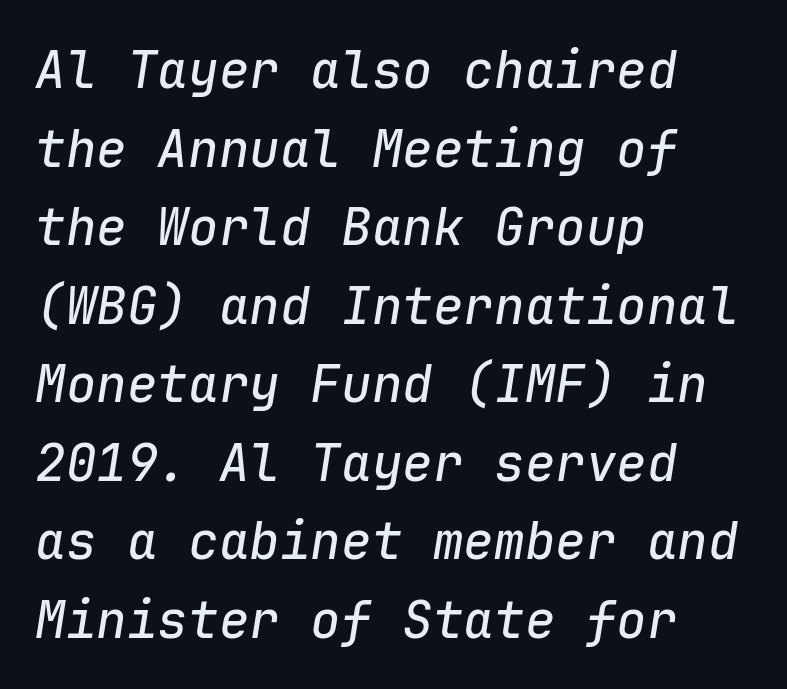
The image shows 51 px text type, italic (leaning right), monospaced; set left-aligned, normal line spacing (1.54x), normal letter spacing, not underlined; low stroke contrast and a medium x-height.
